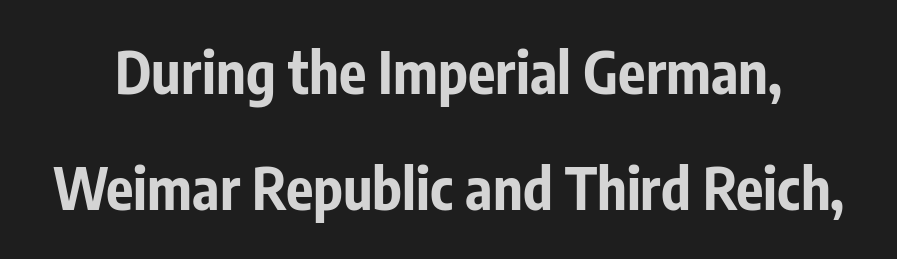
Q: Is the text bold? A: Yes.
Q: Is the text italic (slanted)? A: No, it is upright.
Q: Is the typeface a serif or a sans-serif typeface? A: Sans-serif.
Q: Is the text underlined? A: No.
Q: Is the spacing between letters normal or unusually wide? A: Normal.
Q: Is the spacing between lines tight, normal or loose? A: Loose.
Q: Width (condensed, normal, or wide)? A: Condensed.
Q: Stroke contrast? A: Low.
Q: x-height? A: Medium.
Q: Monospaced? A: No.
